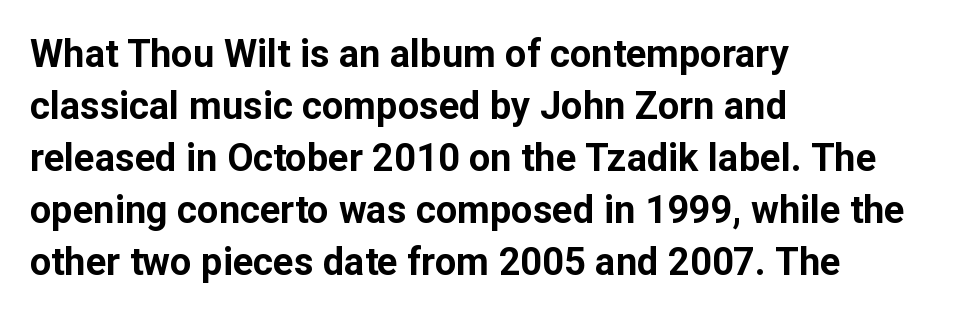
Q: Is the text bold? A: Yes.
Q: Is the text italic (slanted)? A: No, it is upright.
Q: Is the typeface a serif or a sans-serif typeface? A: Sans-serif.
Q: Is the text underlined? A: No.
Q: How is the paragraph aligned? A: Left-aligned.
Q: Is the spacing between letters normal or unusually wide? A: Normal.
Q: Is the spacing between lines tight, normal or loose? A: Normal.
Q: Width (condensed, normal, or wide)? A: Normal.
Q: Stroke contrast? A: Low.
Q: x-height? A: Medium.
Q: Monospaced? A: No.
